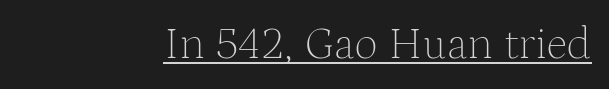
The strokes are not fattened; the text isn't bold. A typesetter would call this proportional, since set widths differ per character. The rendering anchors every line to the right-hand side. Nope, not italic — everything's standing straight. The characters display serif detailing at their extremities. Look at the tracking — it's just the regular setting, nothing added.
